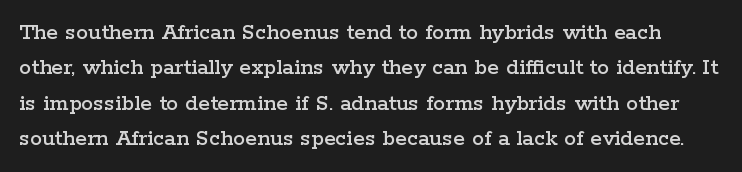
How would I describe the line gaps? Plain and ordinary. The gaps between neighbouring characters are ordinary and unremarkable. No italicization has been applied; the sample stays upright. Only glyphs here, with clear space below each row.
